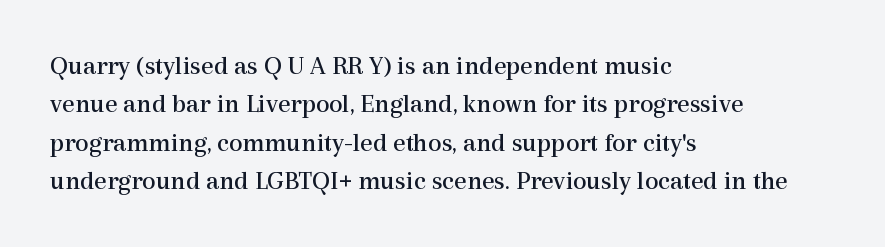
Q: Is the text bold? A: No.
Q: Is the text italic (slanted)? A: No, it is upright.
Q: Is the text underlined? A: No.
Q: How is the paragraph aligned? A: Left-aligned.
Q: Is the spacing between letters normal or unusually wide? A: Normal.
Q: Is the spacing between lines tight, normal or loose? A: Normal.
